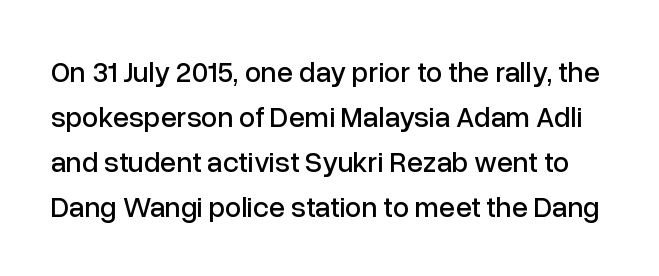
Words appear dense and cohesive because spacing is normal. Decoration check: the copy has no underline. Italic: no, the glyphs are upright roman. Vertically, the passage feels balanced, rows spaced as you'd expect. Looks like regular typesetting: each glyph gets only the width it needs.
